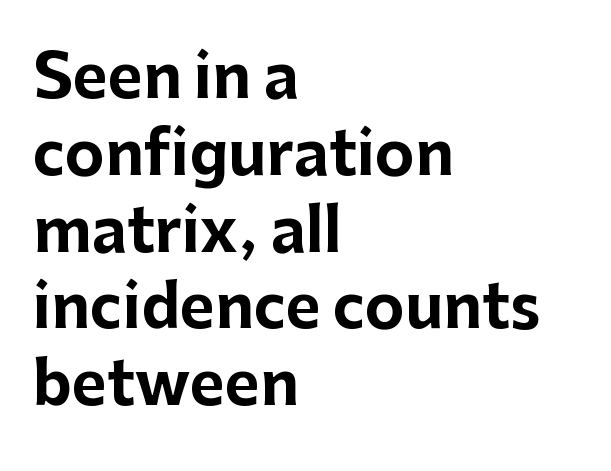
The image shows 60 px bold sans-serif type, upright; set left-aligned, normal line spacing (1.28x), normal letter spacing, not underlined; low stroke contrast and a medium x-height.
